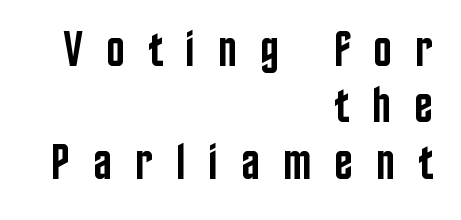
The image shows 50 px semibold, condensed sans-serif type, upright; set right-aligned, tight line spacing (1.13x), unusually wide letter spacing (+0.46 em), not underlined; low stroke contrast and a large x-height.
